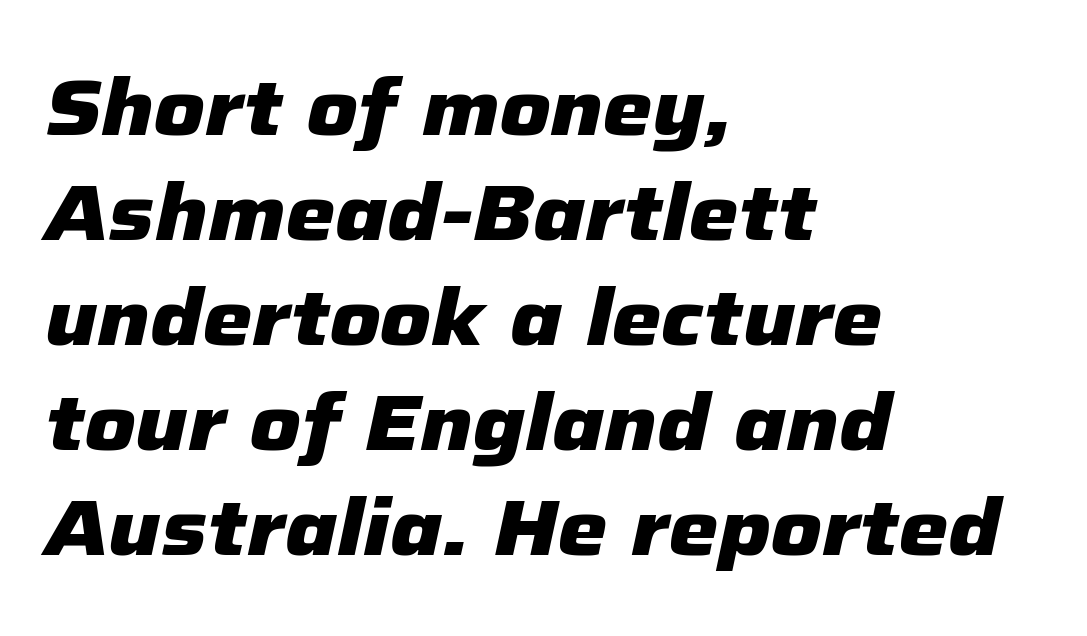
Q: Is the text bold? A: Yes.
Q: Is the text italic (slanted)? A: Yes, it leans right by about 12 degrees.
Q: Is the text underlined? A: No.
Q: How is the paragraph aligned? A: Left-aligned.
Q: Is the spacing between letters normal or unusually wide? A: Normal.
Q: Is the spacing between lines tight, normal or loose? A: Normal.
Q: Width (condensed, normal, or wide)? A: Normal.
Q: Stroke contrast? A: Low.
Q: x-height? A: Medium.
Q: Monospaced? A: No.
